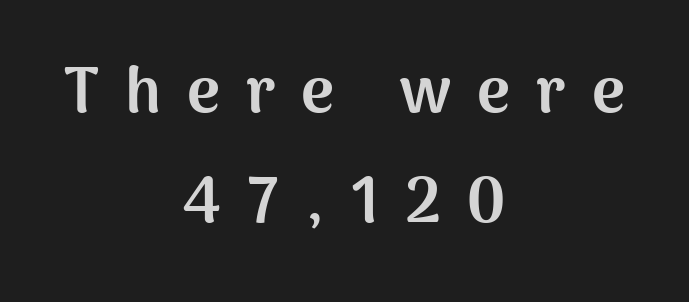
The image shows 63 px bold sans-serif type, upright; set centered, line spacing 1.74x, unusually wide letter spacing (+0.41 em), not underlined; medium stroke contrast and a medium x-height.
